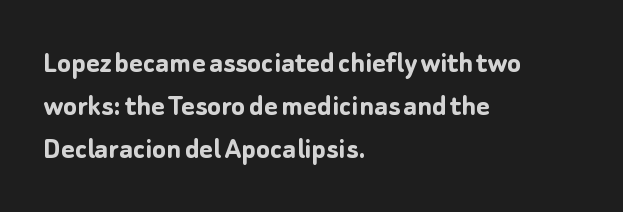
You could not count columns in this text — the font is proportionally spaced. Plenty of ink on the page — the face is bold. This sample uses a sans-serif face. The gaps between neighbouring characters are ordinary and unremarkable.
